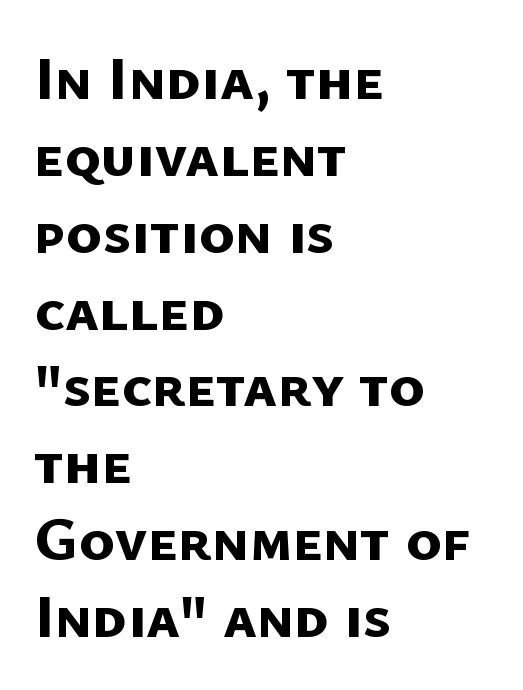
The image shows 61 px bold sans-serif type; set left-aligned, normal line spacing (1.26x), normal letter spacing, not underlined; low stroke contrast and a medium x-height.
